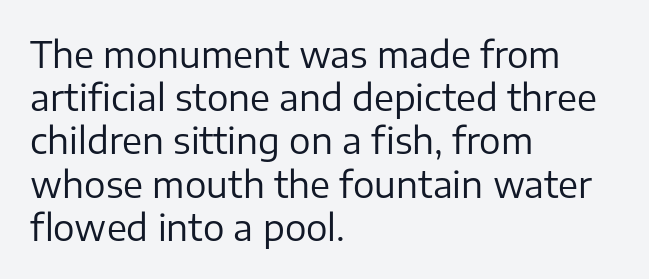
Q: Is the text bold? A: No.
Q: Is the text italic (slanted)? A: No, it is upright.
Q: Is the typeface a serif or a sans-serif typeface? A: Sans-serif.
Q: Is the text underlined? A: No.
Q: How is the paragraph aligned? A: Left-aligned.
Q: Is the spacing between letters normal or unusually wide? A: Normal.
Q: Width (condensed, normal, or wide)? A: Normal.
Q: Stroke contrast? A: Low.
Q: x-height? A: Medium.
Q: Monospaced? A: No.
